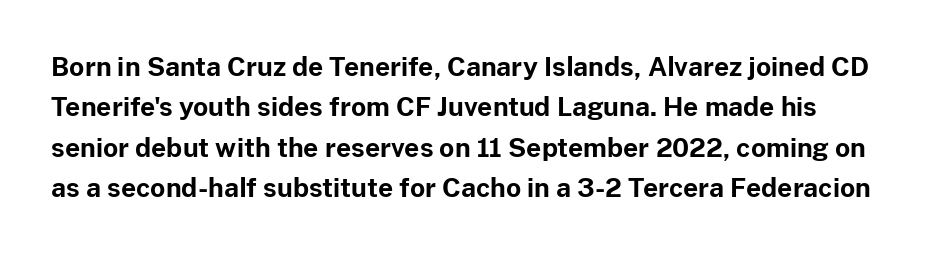
{"italic": "no", "bold": "yes", "underline": "no", "line_spacing": "normal", "line_spacing_ratio": 1.55, "letter_spacing": "normal", "letter_spacing_em": 0.0, "glyph_px": 26}
